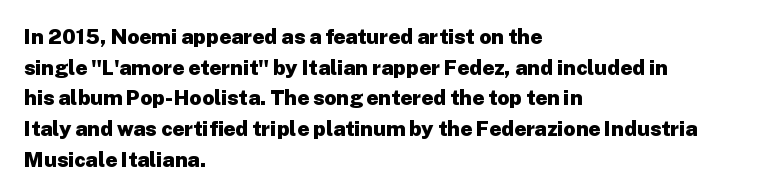
Q: Is the text bold? A: Yes.
Q: Is the text italic (slanted)? A: No, it is upright.
Q: Is the text underlined? A: No.
Q: How is the paragraph aligned? A: Left-aligned.
Q: Is the spacing between letters normal or unusually wide? A: Normal.
Q: Is the spacing between lines tight, normal or loose? A: Normal.
